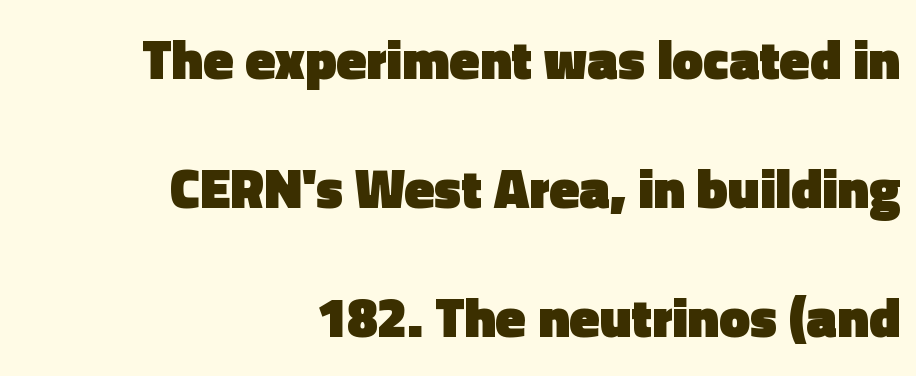
Q: Is the text bold? A: Yes.
Q: Is the text italic (slanted)? A: No, it is upright.
Q: Is the typeface a serif or a sans-serif typeface? A: Sans-serif.
Q: Is the text underlined? A: No.
Q: How is the paragraph aligned? A: Right-aligned.
Q: Is the spacing between letters normal or unusually wide? A: Normal.
Q: Is the spacing between lines tight, normal or loose? A: Loose.
Q: Width (condensed, normal, or wide)? A: Normal.
Q: x-height? A: Medium.
Q: Monospaced? A: No.
